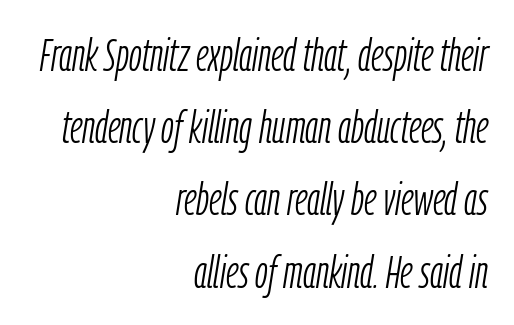
Q: Is the text bold? A: No.
Q: Is the text italic (slanted)? A: Yes, it leans right by about 9 degrees.
Q: Is the text underlined? A: No.
Q: How is the paragraph aligned? A: Right-aligned.
Q: Is the spacing between letters normal or unusually wide? A: Normal.
Q: Is the spacing between lines tight, normal or loose? A: Normal.
Q: Width (condensed, normal, or wide)? A: Condensed.
Q: Stroke contrast? A: Low.
Q: x-height? A: Medium.
Q: Monospaced? A: No.
